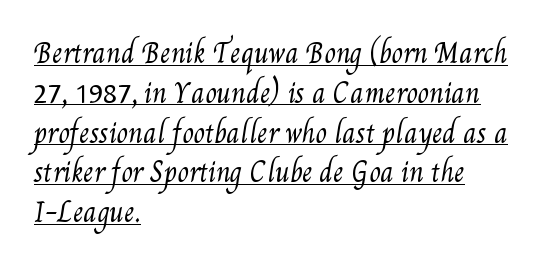
Q: Is the text bold? A: No.
Q: Is the text underlined? A: Yes.
Q: How is the paragraph aligned? A: Left-aligned.
Q: Is the spacing between letters normal or unusually wide? A: Normal.
Q: Is the spacing between lines tight, normal or loose? A: Normal.
